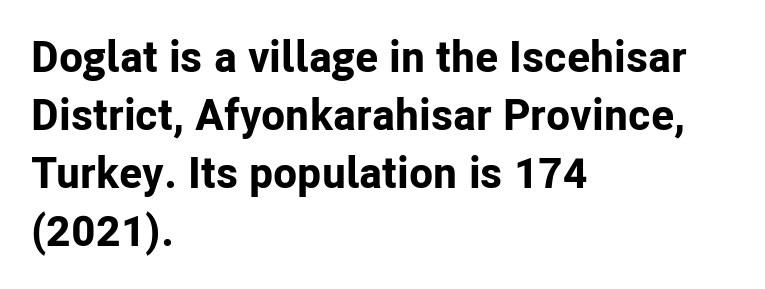
Do the letters lean? They stand straight. Think of a printed novel: that variable character pitch is what you see here. The line texture is even and compact thanks to regular tracking. Is there much room between lines? A standard amount, neither cramped nor airy. Horizontally, the lines are justified to the leading edge only. Is the type bold? Yes — the strokes are clearly thick and heavy.
